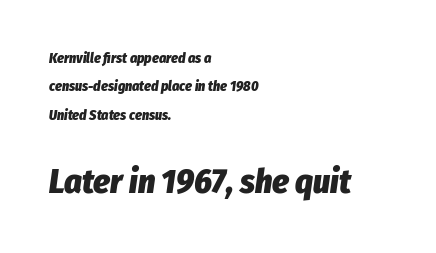
{"italic": "yes", "lean": "right", "slant_degrees": 8, "bold": "yes", "weight": "heavy", "width": "condensed", "stroke_contrast": "low", "x_height": "medium", "monospaced": "no", "underline": "no", "align": "left", "line_spacing": "loose", "line_spacing_ratio": 2.03, "letter_spacing": "normal", "letter_spacing_em": 0.0, "larger_block": "second", "size_ratio": 2.43, "glyph_px": 34}
